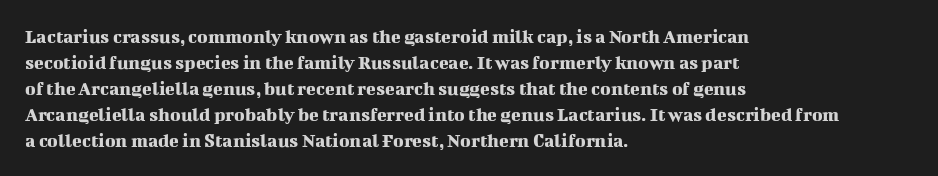
{"italic": "no", "underline": "no", "align": "left", "line_spacing": "normal", "line_spacing_ratio": 1.3, "letter_spacing": "normal", "letter_spacing_em": 0.0, "glyph_px": 20}
